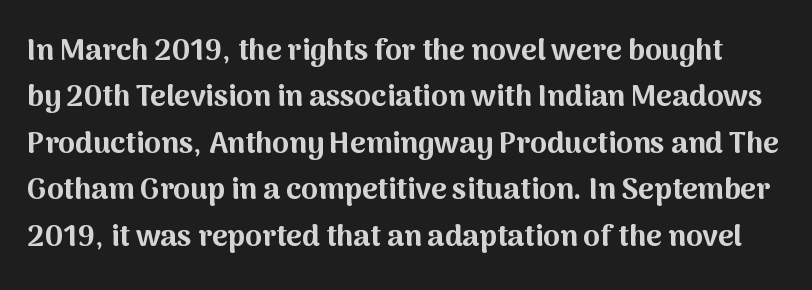
The image shows 30 px bold sans-serif type, upright; set normal line spacing (1.55x), normal letter spacing, not underlined; medium stroke contrast and a medium x-height.
